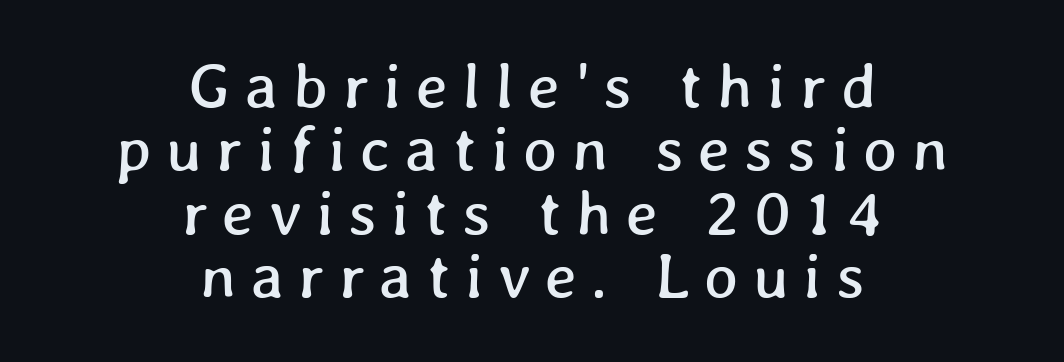
Q: Is the text underlined? A: No.
Q: How is the paragraph aligned? A: Centered.
Q: Is the spacing between letters normal or unusually wide? A: Unusually wide.
Q: Is the spacing between lines tight, normal or loose? A: Tight.
Q: Width (condensed, normal, or wide)? A: Normal.
Q: Stroke contrast? A: Low.
Q: x-height? A: Medium.
Q: Monospaced? A: No.
